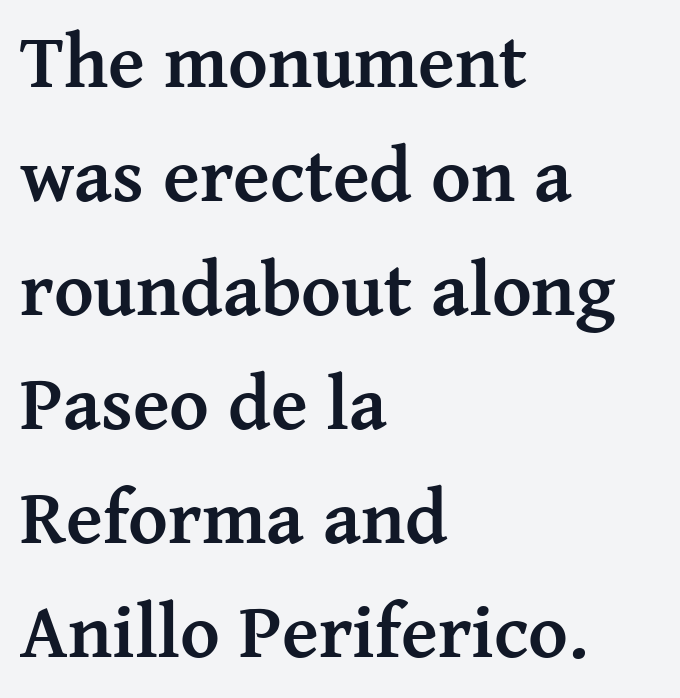
Q: Is the text bold? A: Yes.
Q: Is the text italic (slanted)? A: No, it is upright.
Q: Is the typeface a serif or a sans-serif typeface? A: Serif.
Q: Is the text underlined? A: No.
Q: How is the paragraph aligned? A: Left-aligned.
Q: Is the spacing between letters normal or unusually wide? A: Normal.
Q: Is the spacing between lines tight, normal or loose? A: Normal.
Q: Width (condensed, normal, or wide)? A: Normal.
Q: Stroke contrast? A: Medium.
Q: x-height? A: Medium.
Q: Monospaced? A: No.
